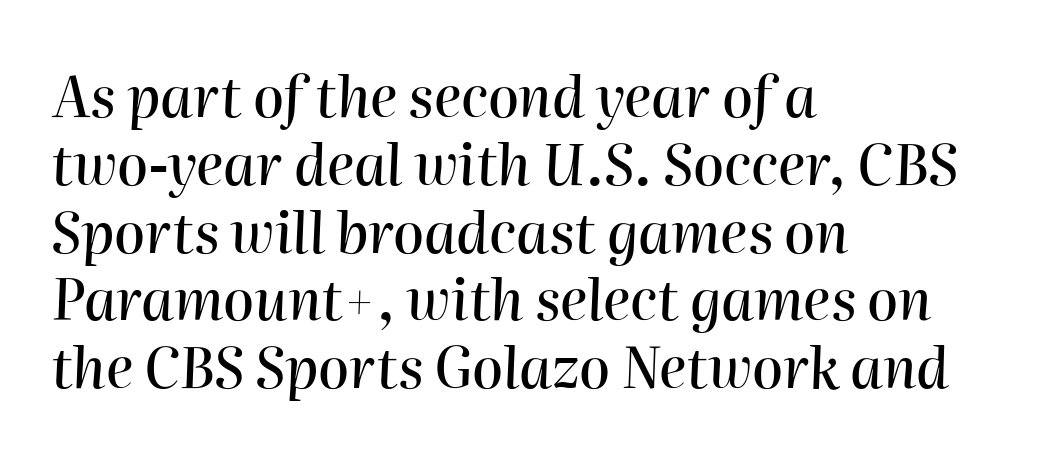
Q: Is the text italic (slanted)? A: Yes, it leans right by about 2 degrees.
Q: Is the text underlined? A: No.
Q: How is the paragraph aligned? A: Left-aligned.
Q: Is the spacing between letters normal or unusually wide? A: Normal.
Q: Width (condensed, normal, or wide)? A: Normal.
Q: Stroke contrast? A: High.
Q: x-height? A: Medium.
Q: Monospaced? A: No.
